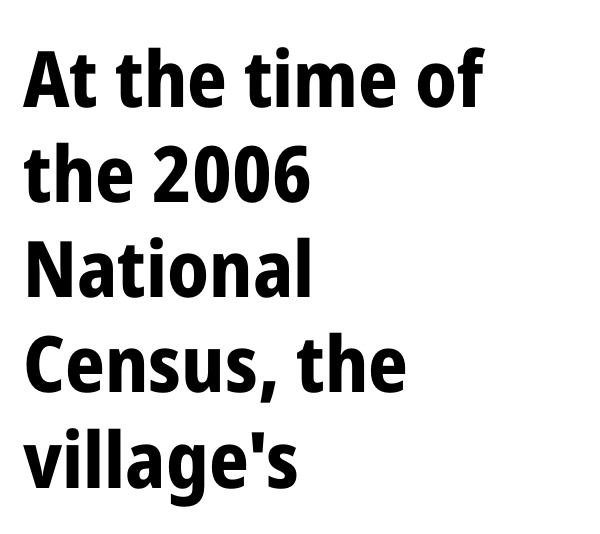
{"serif": "no", "italic": "no", "bold": "yes", "weight": "bold", "width": "condensed", "stroke_contrast": "low", "x_height": "medium", "monospaced": "no", "underline": "no", "align": "left", "line_spacing_ratio": 1.22, "letter_spacing": "normal", "letter_spacing_em": 0.0, "glyph_px": 78}
